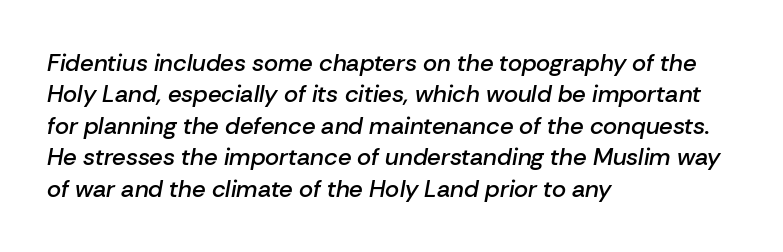
Q: Is the text bold? A: Semi-bold.
Q: Is the text italic (slanted)? A: Yes, it leans right by about 10 degrees.
Q: Is the text underlined? A: No.
Q: How is the paragraph aligned? A: Left-aligned.
Q: Is the spacing between letters normal or unusually wide? A: Normal.
Q: Is the spacing between lines tight, normal or loose? A: Normal.
